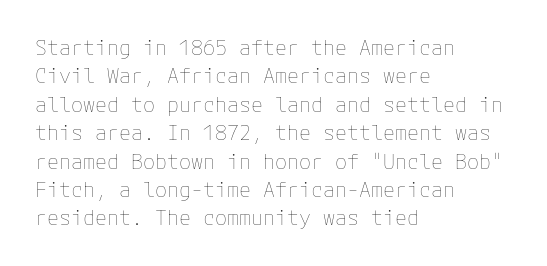
Q: Is the text bold? A: No.
Q: Is the text italic (slanted)? A: No, it is upright.
Q: Is the text underlined? A: No.
Q: How is the paragraph aligned? A: Left-aligned.
Q: Is the spacing between letters normal or unusually wide? A: Normal.
Q: Is the spacing between lines tight, normal or loose? A: Normal.
